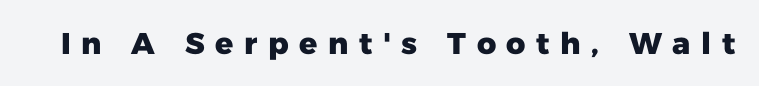
Q: Is the text bold? A: Yes.
Q: Is the text italic (slanted)? A: No, it is upright.
Q: Is the typeface a serif or a sans-serif typeface? A: Sans-serif.
Q: Is the text underlined? A: No.
Q: Is the spacing between letters normal or unusually wide? A: Unusually wide.
Q: Width (condensed, normal, or wide)? A: Normal.
Q: Stroke contrast? A: Low.
Q: x-height? A: Medium.
Q: Monospaced? A: No.
